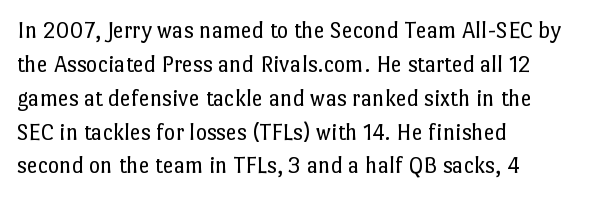
Q: Is the text bold? A: No.
Q: Is the text italic (slanted)? A: No, it is upright.
Q: Is the text underlined? A: No.
Q: How is the paragraph aligned? A: Left-aligned.
Q: Is the spacing between letters normal or unusually wide? A: Normal.
Q: Is the spacing between lines tight, normal or loose? A: Normal.
